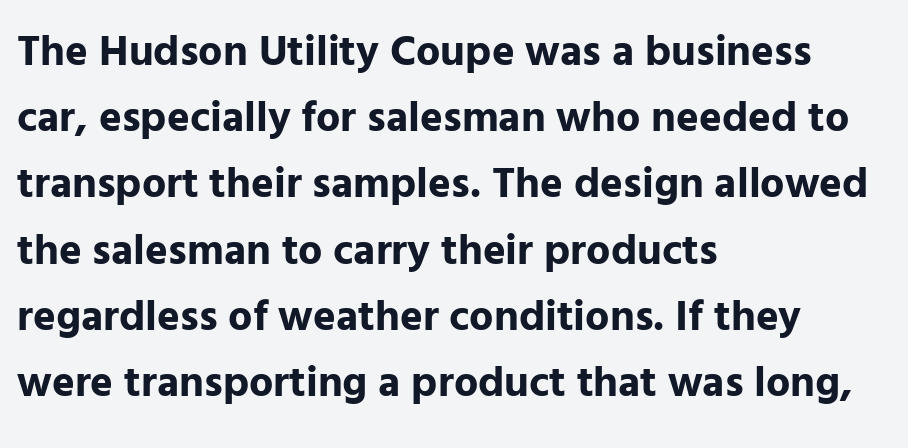
Q: Is the text bold? A: Yes.
Q: Is the text italic (slanted)? A: No, it is upright.
Q: Is the typeface a serif or a sans-serif typeface? A: Sans-serif.
Q: Is the text underlined? A: No.
Q: How is the paragraph aligned? A: Left-aligned.
Q: Is the spacing between letters normal or unusually wide? A: Normal.
Q: Is the spacing between lines tight, normal or loose? A: Normal.
Q: Width (condensed, normal, or wide)? A: Normal.
Q: Stroke contrast? A: Low.
Q: x-height? A: Medium.
Q: Monospaced? A: No.
